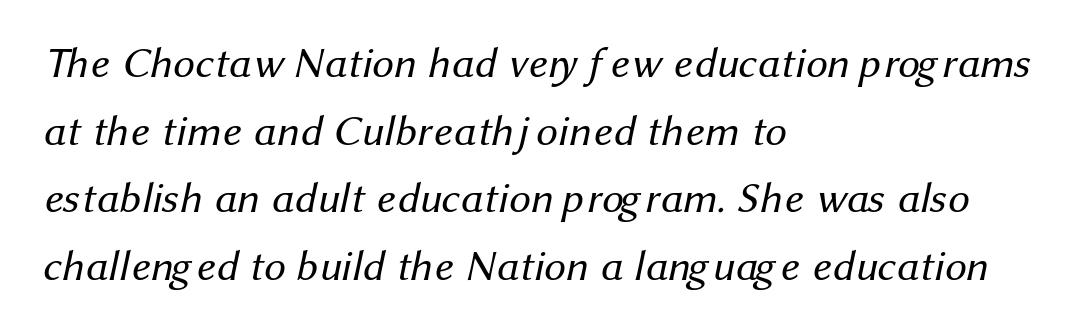
Letters rest on an invisible, unmarked baseline. The cut favours lightness, reaching ordinary text weight at its darkest. Font category for this specimen: sans-serif. How are the letters spaced? Ordinarily, with no added tracking.
